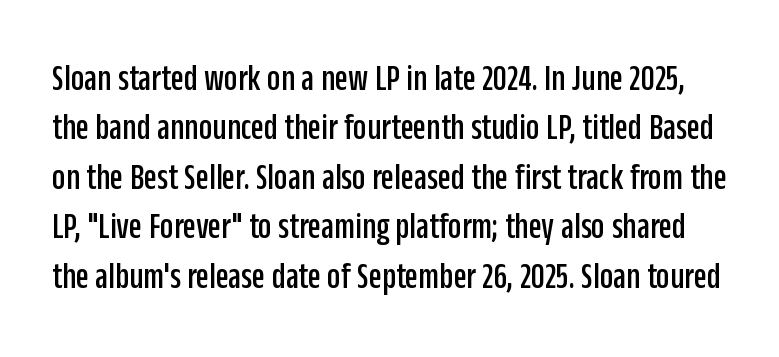
The image shows 38 px condensed sans-serif type, upright; set normal line spacing (1.3x), normal letter spacing, not underlined; low stroke contrast and a large x-height.
